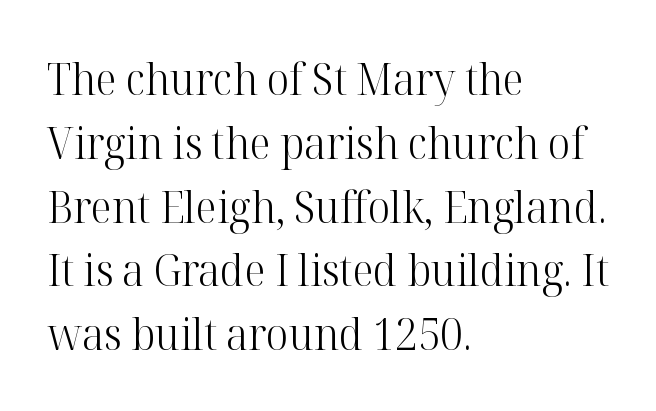
This rendering features lettering with no underline. Small tapered or slab feet sit at the stroke ends, so this counts as serif. The paragraph shown leans on its left margin. Whoever set this chose a conventional vertical rhythm. Caption: standard tracking, unaltered.
